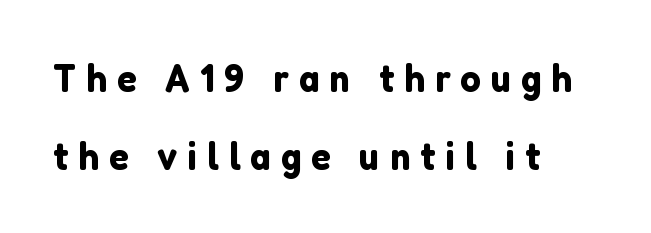
Q: Is the text italic (slanted)? A: No, it is upright.
Q: Is the typeface a serif or a sans-serif typeface? A: Sans-serif.
Q: Is the text underlined? A: No.
Q: How is the paragraph aligned? A: Left-aligned.
Q: Is the spacing between letters normal or unusually wide? A: Unusually wide.
Q: Is the spacing between lines tight, normal or loose? A: Loose.
Q: Width (condensed, normal, or wide)? A: Normal.
Q: Stroke contrast? A: Low.
Q: x-height? A: Medium.
Q: Monospaced? A: No.
